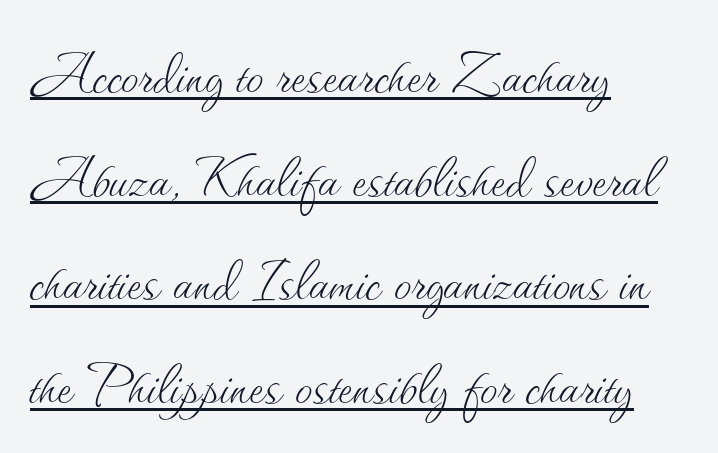
No extra tracking has been applied to these lines. Proportional: the letters do not fall into vertical columns. This sample carries an underscore along the baseline area. Weight: in the light-to-regular range.
